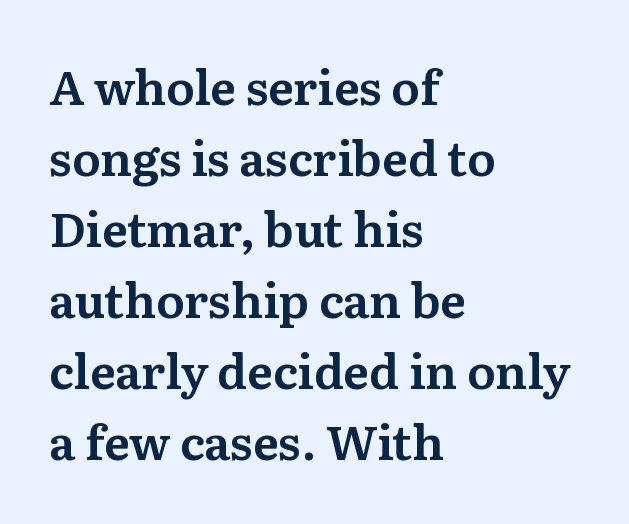
Letters rest on an invisible, unmarked baseline. The typography opts for an upright posture over an oblique one. Varying glyph widths throughout — classic text-font behaviour. Nobody touched the tracking dial on this one. This rendering uses left alignment, leaving the right contour irregular. Leading matches the norm, producing a regular column.
